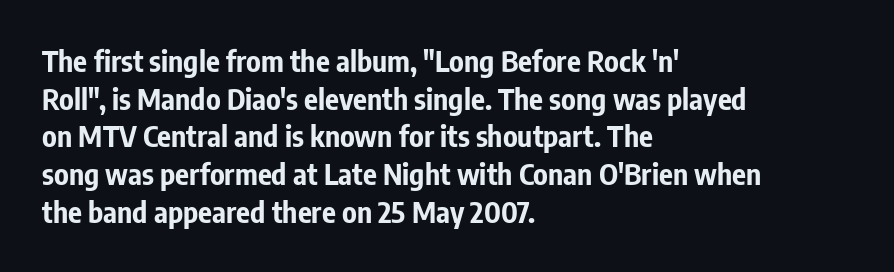
Q: Is the text bold? A: Yes.
Q: Is the text italic (slanted)? A: No, it is upright.
Q: Is the typeface a serif or a sans-serif typeface? A: Sans-serif.
Q: Is the text underlined? A: No.
Q: How is the paragraph aligned? A: Left-aligned.
Q: Is the spacing between letters normal or unusually wide? A: Normal.
Q: Is the spacing between lines tight, normal or loose? A: Normal.
Q: Width (condensed, normal, or wide)? A: Condensed.
Q: Stroke contrast? A: Low.
Q: x-height? A: Medium.
Q: Monospaced? A: No.
